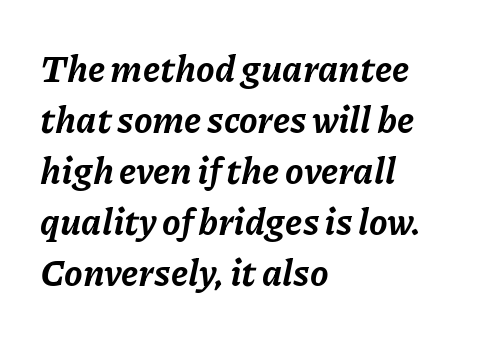
Q: Is the text bold? A: Yes.
Q: Is the text italic (slanted)? A: Yes, it leans right by about 11 degrees.
Q: Is the text underlined? A: No.
Q: How is the paragraph aligned? A: Left-aligned.
Q: Is the spacing between letters normal or unusually wide? A: Normal.
Q: Is the spacing between lines tight, normal or loose? A: Normal.
Q: Width (condensed, normal, or wide)? A: Normal.
Q: Stroke contrast? A: Low.
Q: x-height? A: Medium.
Q: Monospaced? A: No.
